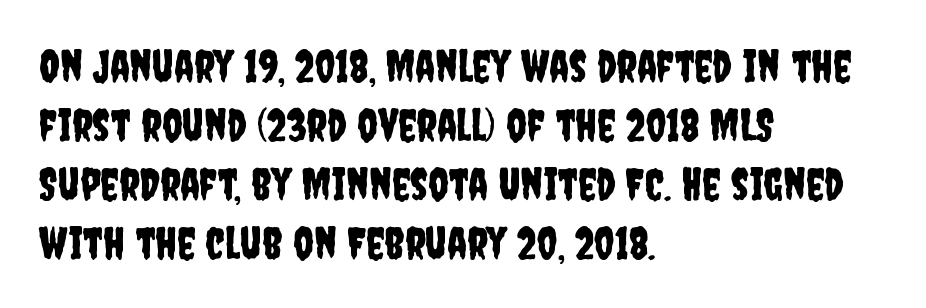
Q: Is the text italic (slanted)? A: No, it is upright.
Q: Is the typeface a serif or a sans-serif typeface? A: Sans-serif.
Q: Is the text underlined? A: No.
Q: How is the paragraph aligned? A: Left-aligned.
Q: Is the spacing between letters normal or unusually wide? A: Normal.
Q: Is the spacing between lines tight, normal or loose? A: Normal.
Q: Width (condensed, normal, or wide)? A: Condensed.
Q: Stroke contrast? A: Low.
Q: x-height? A: Large.
Q: Monospaced? A: No.
